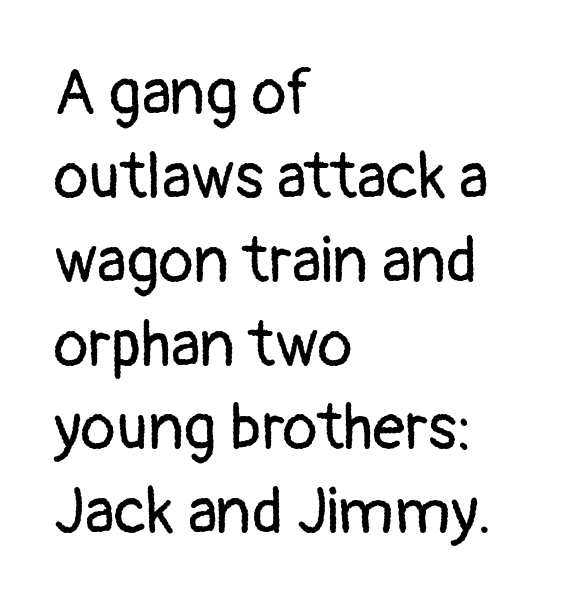
Does the lettering tilt? It doesn't — this is upright. I'd call this a sans setting — the letters go barefoot. This reads as an unemphasized weight, regular at the heaviest. Interline gaps are of average width in this sample. Letter spacing: default.
